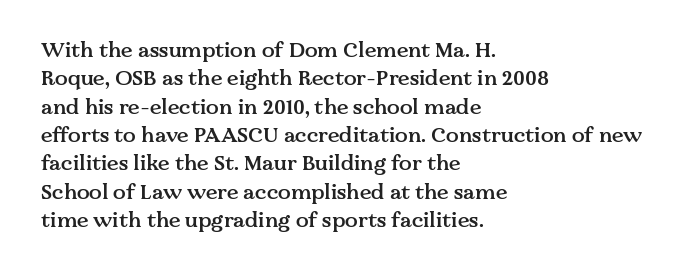
The lines are quadded left. Quick note: not italic, upright. Heft: intermediate — a semibold. Letter spacing: default. Each row of text sits above clean, open space.
